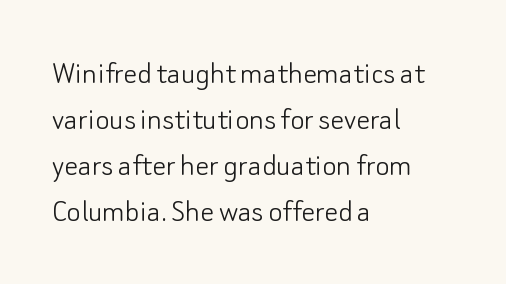
{"serif": "no", "italic": "no", "bold": "no", "weight": "light", "width": "normal", "stroke_contrast": "low", "x_height": "small", "monospaced": "no", "underline": "no", "align": "left", "line_spacing": "normal", "line_spacing_ratio": 1.35, "letter_spacing": "normal", "letter_spacing_em": 0.0, "glyph_px": 34}
